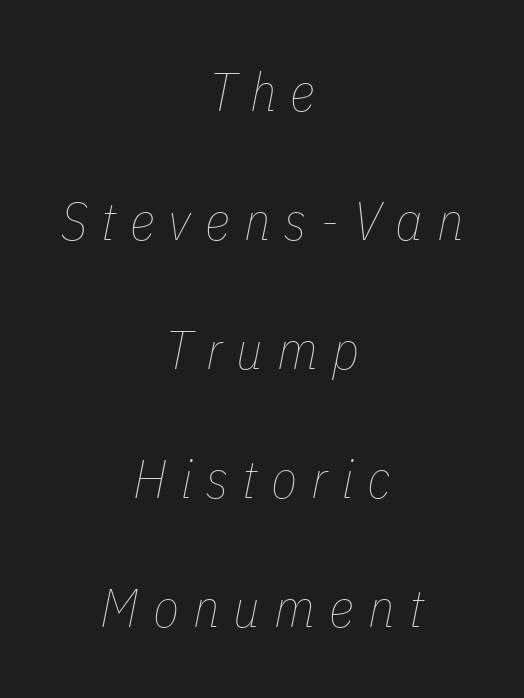
Q: Is the text bold? A: No.
Q: Is the text italic (slanted)? A: Yes, it leans right by about 11 degrees.
Q: Is the text underlined? A: No.
Q: How is the paragraph aligned? A: Centered.
Q: Is the spacing between letters normal or unusually wide? A: Unusually wide.
Q: Is the spacing between lines tight, normal or loose? A: Loose.
Q: Width (condensed, normal, or wide)? A: Condensed.
Q: Stroke contrast? A: Low.
Q: x-height? A: Medium.
Q: Monospaced? A: No.
